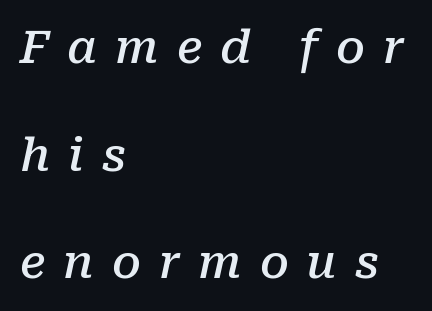
{"serif": "yes", "italic": "yes", "lean": "right", "slant_degrees": 10, "bold": "semi", "weight": "semibold", "width": "normal", "stroke_contrast": "low", "x_height": "medium", "monospaced": "no", "underline": "no", "align": "left", "line_spacing": "loose", "line_spacing_ratio": 2.34, "letter_spacing": "wide", "letter_spacing_em": 0.39, "glyph_px": 46}
